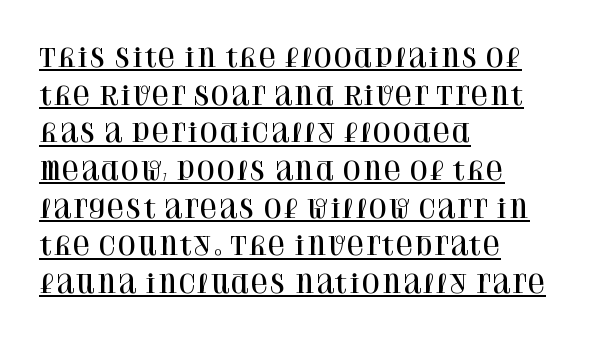
Q: Is the text italic (slanted)? A: No, it is upright.
Q: Is the text underlined? A: Yes.
Q: How is the paragraph aligned? A: Left-aligned.
Q: Is the spacing between letters normal or unusually wide? A: Normal.
Q: Is the spacing between lines tight, normal or loose? A: Normal.
